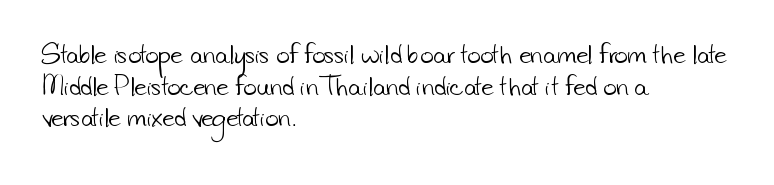
The image shows 23 px text type; set left-aligned, normal line spacing (1.37x), normal letter spacing, not underlined.
